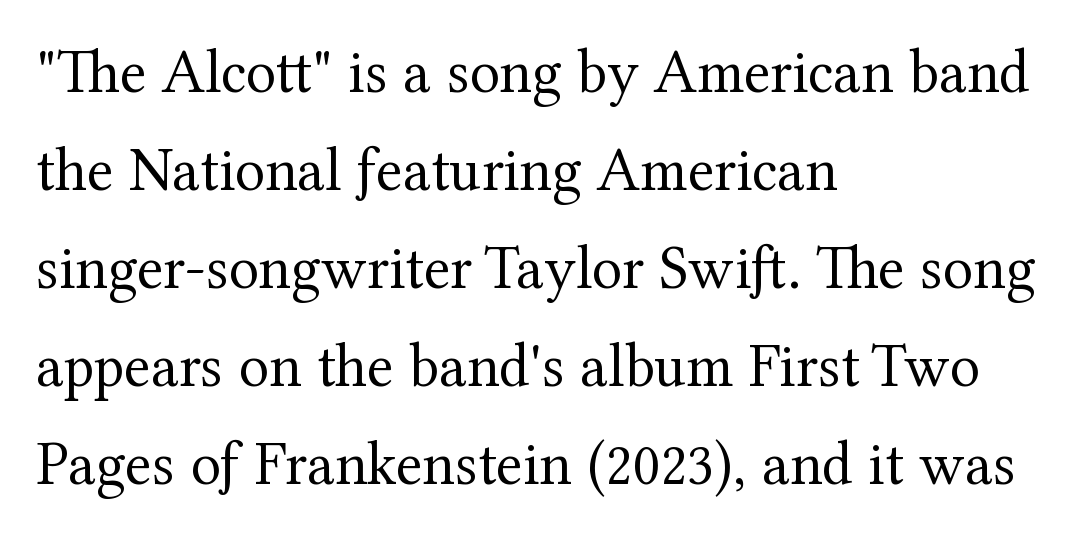
Q: Is the text bold? A: No.
Q: Is the text italic (slanted)? A: No, it is upright.
Q: Is the typeface a serif or a sans-serif typeface? A: Serif.
Q: Is the text underlined? A: No.
Q: How is the paragraph aligned? A: Left-aligned.
Q: Is the spacing between letters normal or unusually wide? A: Normal.
Q: Is the spacing between lines tight, normal or loose? A: Normal.
Q: Width (condensed, normal, or wide)? A: Normal.
Q: Stroke contrast? A: Medium.
Q: x-height? A: Medium.
Q: Monospaced? A: No.
